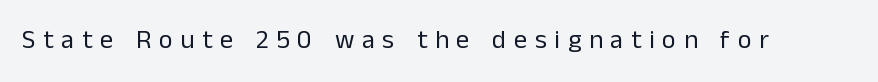
Q: Is the text bold? A: No.
Q: Is the text italic (slanted)? A: No, it is upright.
Q: Is the text underlined? A: No.
Q: Is the spacing between letters normal or unusually wide? A: Unusually wide.
